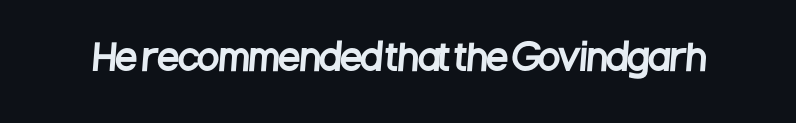
{"serif": "no", "width": "condensed", "stroke_contrast": "low", "x_height": "large", "monospaced": "no", "underline": "no", "letter_spacing": "normal", "letter_spacing_em": 0.0, "glyph_px": 35}
